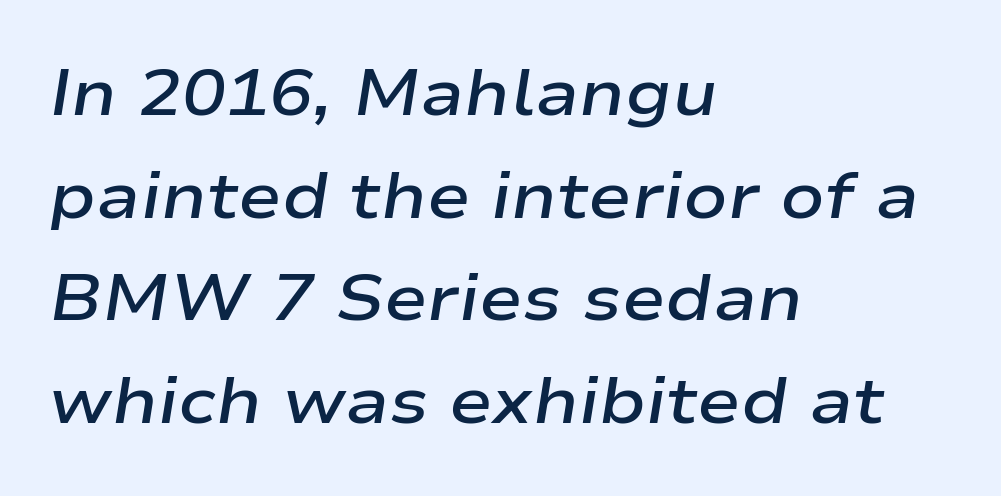
Q: Is the text bold? A: Semi-bold.
Q: Is the text italic (slanted)? A: Yes, it leans right by about 9 degrees.
Q: Is the text underlined? A: No.
Q: How is the paragraph aligned? A: Left-aligned.
Q: Is the spacing between letters normal or unusually wide? A: Normal.
Q: Is the spacing between lines tight, normal or loose? A: Normal.
Q: Width (condensed, normal, or wide)? A: Wide.
Q: Stroke contrast? A: Low.
Q: x-height? A: Medium.
Q: Monospaced? A: No.
